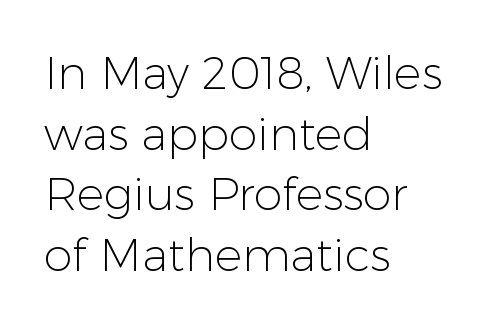
{"serif": "no", "italic": "no", "bold": "no", "weight": "light", "width": "normal", "stroke_contrast": "low", "x_height": "medium", "monospaced": "no", "underline": "no", "align": "left", "line_spacing": "normal", "line_spacing_ratio": 1.32, "letter_spacing": "normal", "letter_spacing_em": 0.0, "glyph_px": 46}
